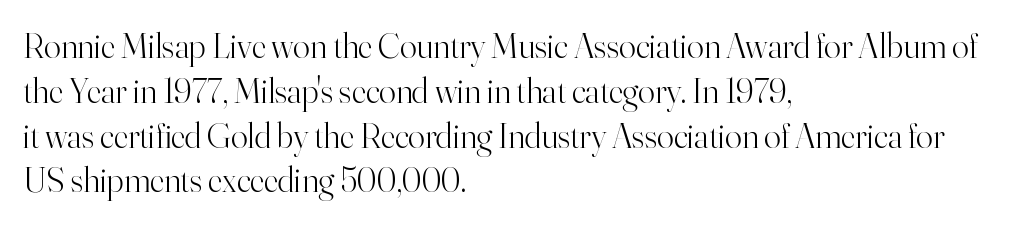
Check where the strokes stop: tiny serifs finish them off. Honestly, the letter spacing is just normal — you wouldn't notice it. Weight class: somewhere from thin through regular. Unlike italic type, these characters show no tilt at all.
